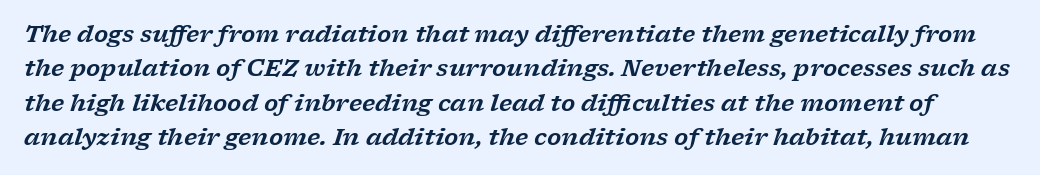
Q: Is the text italic (slanted)? A: Yes, it leans right by about 17 degrees.
Q: Is the text underlined? A: No.
Q: Is the spacing between letters normal or unusually wide? A: Normal.
Q: Is the spacing between lines tight, normal or loose? A: Normal.
